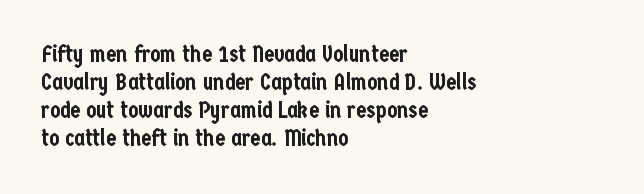
Q: Is the text italic (slanted)? A: No, it is upright.
Q: Is the text underlined? A: No.
Q: How is the paragraph aligned? A: Left-aligned.
Q: Is the spacing between letters normal or unusually wide? A: Normal.
